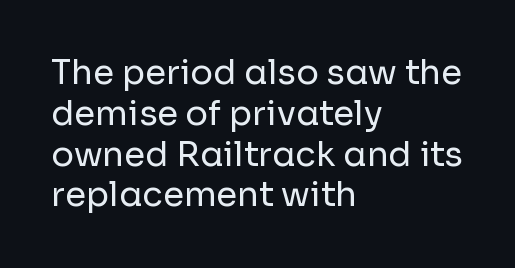
{"serif": "no", "italic": "no", "bold": "no", "weight": "regular", "width": "normal", "stroke_contrast": "low", "x_height": "medium", "monospaced": "no", "underline": "no", "align": "left", "line_spacing_ratio": 1.2, "letter_spacing": "normal", "letter_spacing_em": 0.0, "glyph_px": 34}
